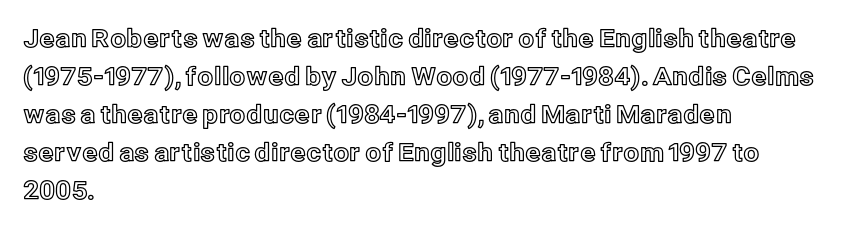
{"italic": "no", "underline": "no", "align": "left", "line_spacing": "normal", "line_spacing_ratio": 1.52, "letter_spacing": "normal", "letter_spacing_em": 0.0, "glyph_px": 25}
